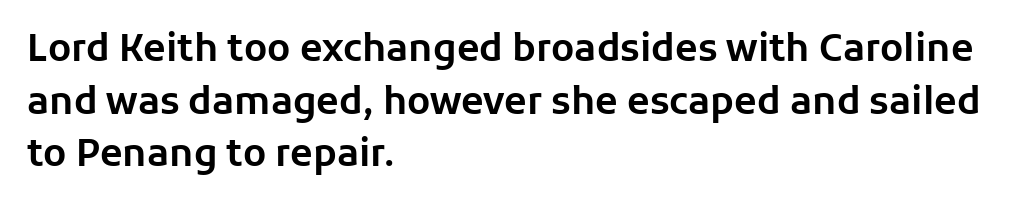
The image shows 37 px sans-serif type, upright; set left-aligned, normal line spacing (1.42x), normal letter spacing, not underlined; low stroke contrast and a medium x-height.
